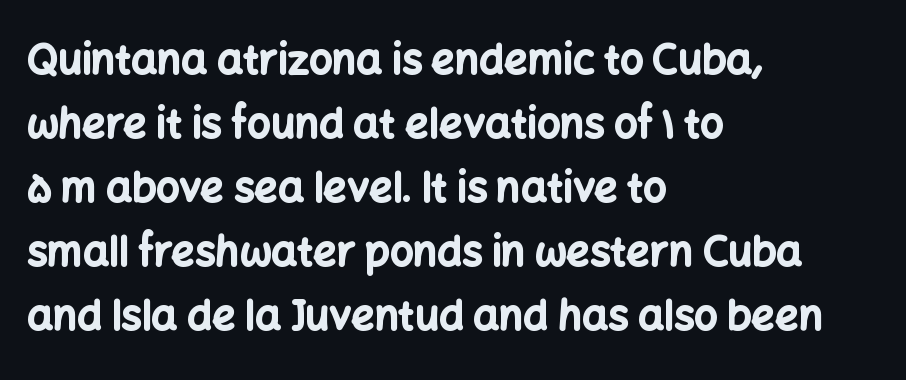
Q: Is the text bold? A: Yes.
Q: Is the text italic (slanted)? A: No, it is upright.
Q: Is the typeface a serif or a sans-serif typeface? A: Sans-serif.
Q: Is the text underlined? A: No.
Q: How is the paragraph aligned? A: Left-aligned.
Q: Is the spacing between letters normal or unusually wide? A: Normal.
Q: Is the spacing between lines tight, normal or loose? A: Normal.
Q: Width (condensed, normal, or wide)? A: Normal.
Q: Stroke contrast? A: Low.
Q: x-height? A: Medium.
Q: Monospaced? A: No.
